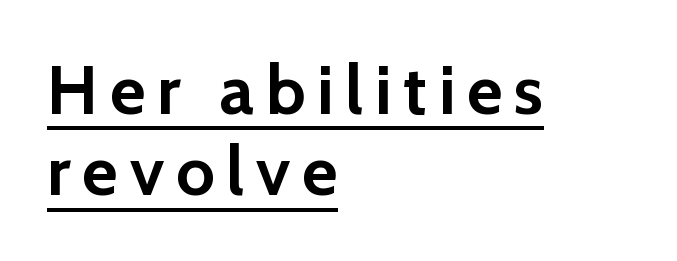
The image shows 69 px semibold sans-serif type, upright; set left-aligned, line spacing 1.18x, underlined; a medium x-height.
